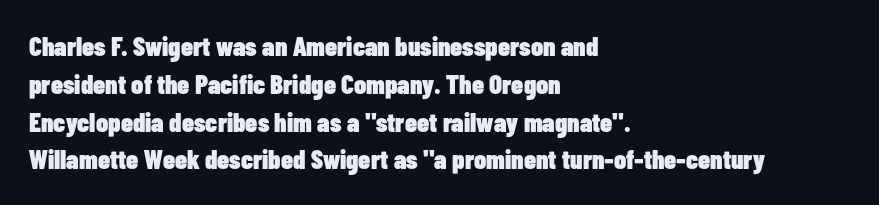
Q: Is the text bold? A: Yes.
Q: Is the text italic (slanted)? A: No, it is upright.
Q: Is the text underlined? A: No.
Q: How is the paragraph aligned? A: Left-aligned.
Q: Is the spacing between letters normal or unusually wide? A: Normal.
Q: Is the spacing between lines tight, normal or loose? A: Normal.
